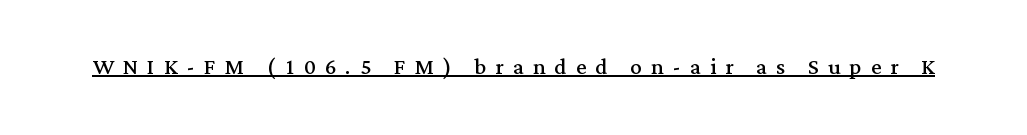
{"serif": "yes", "italic": "no", "bold": "no", "weight": "regular", "width": "normal", "stroke_contrast": "medium", "x_height": "medium", "monospaced": "no", "underline": "yes", "letter_spacing": "wide", "letter_spacing_em": 0.31, "glyph_px": 29}
